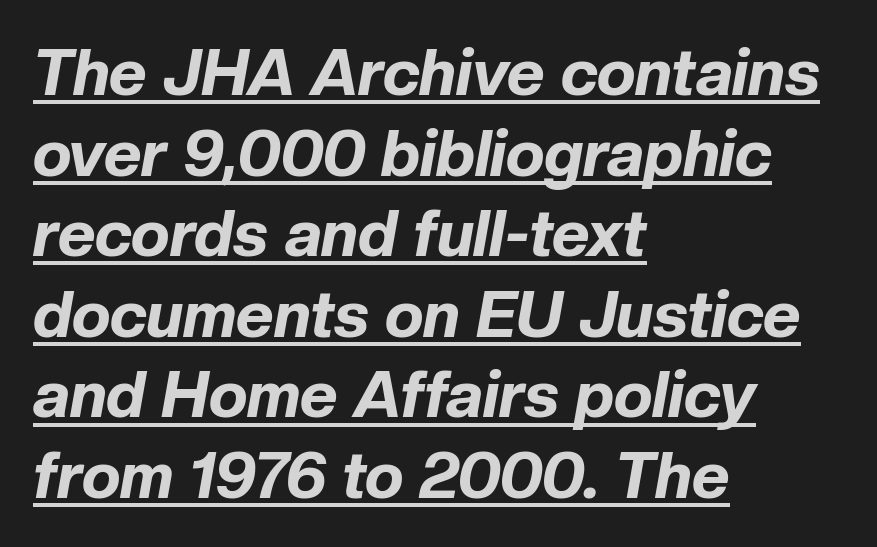
Descenders here cross a horizontal rule under the line. In CSS terms this would be text-align: left. Is the type slanted? Yes — the strokes lean at a clear angle. The passage shown is typed in a proportional face where columns would drift. The horizontal fit of the characters is conventional and even.
